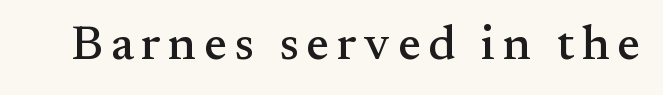
The image shows 48 px serif type, upright; set not underlined; medium stroke contrast and a small x-height.
